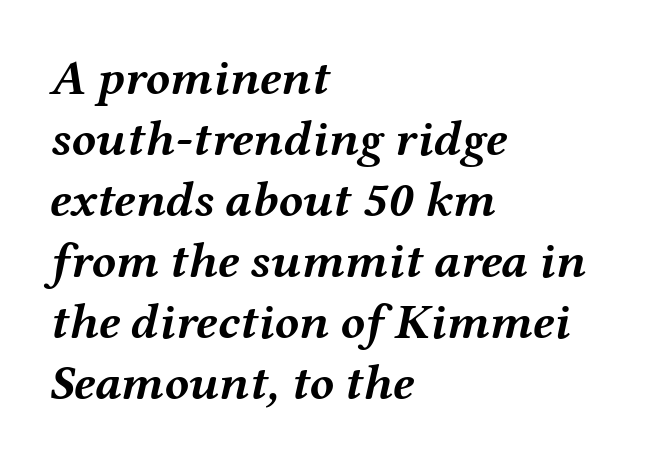
Is this a fixed-width face? No — the glyphs have proportional, varying widths. Does the copy run flush right? No — it runs flush left. There's an unmistakable incline to the writing here. Underlining? Definitely not there. In terms of letterspacing, this is plain default setting.
